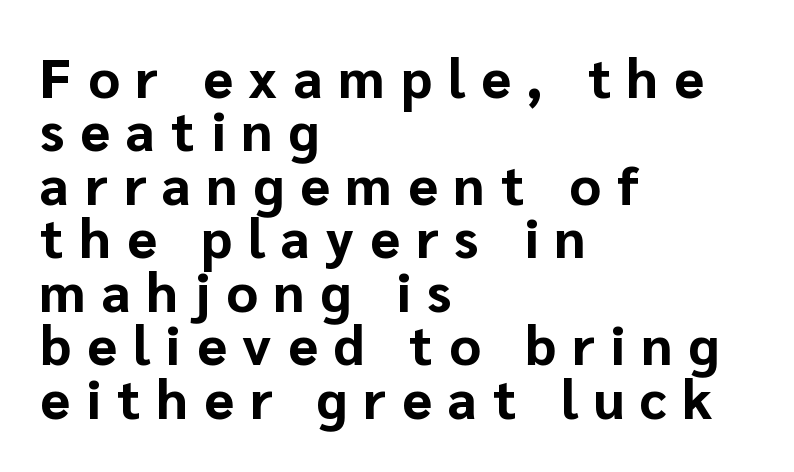
{"serif": "no", "italic": "no", "bold": "yes", "weight": "bold", "width": "normal", "stroke_contrast": "low", "x_height": "medium", "monospaced": "no", "underline": "no", "align": "left", "line_spacing": "tight", "line_spacing_ratio": 0.99, "letter_spacing": "wide", "letter_spacing_em": 0.3, "glyph_px": 54}
